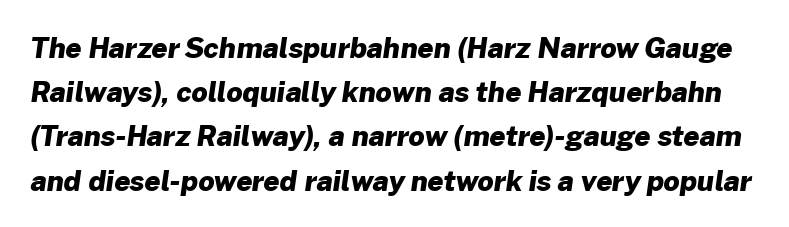
The image shows 28 px heavy sans-serif type; set normal line spacing (1.58x), normal letter spacing, not underlined; low stroke contrast and a medium x-height.
